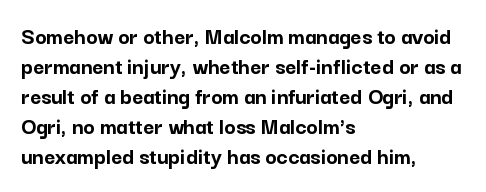
The image shows 24 px bold type, upright; set left-aligned, normal line spacing (1.25x), normal letter spacing, not underlined.
